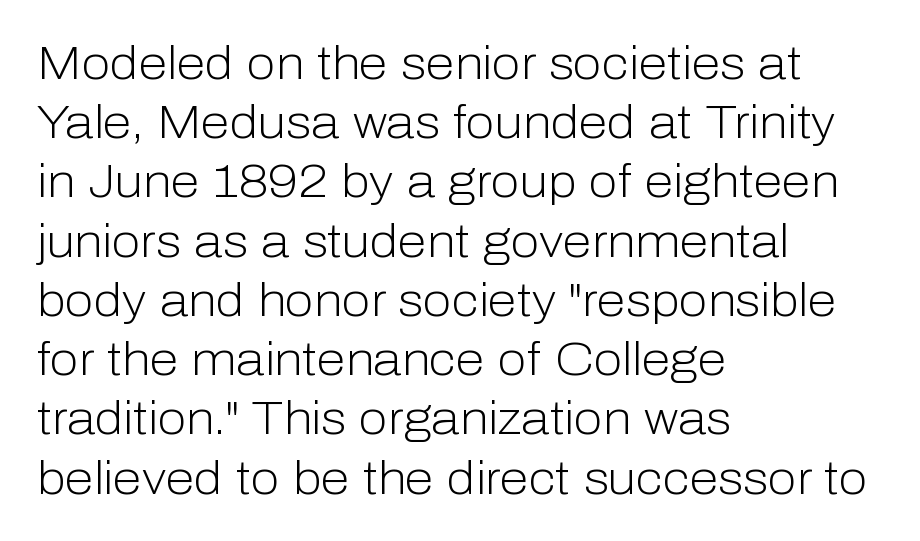
{"serif": "no", "italic": "no", "bold": "no", "weight": "light", "width": "normal", "stroke_contrast": "low", "x_height": "medium", "monospaced": "no", "underline": "no", "align": "left", "line_spacing": "normal", "line_spacing_ratio": 1.26, "letter_spacing": "normal", "letter_spacing_em": 0.0, "glyph_px": 47}
